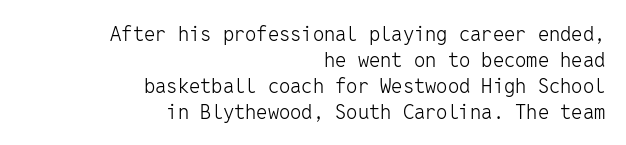
The image shows 20 px text type, upright; set right-aligned, normal line spacing (1.3x), normal letter spacing, not underlined.
